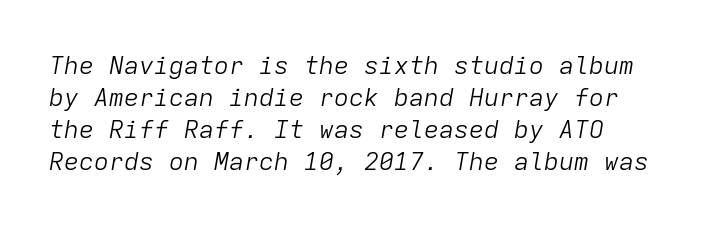
Q: Is the text bold? A: No.
Q: Is the text italic (slanted)? A: Yes, it leans right by about 9 degrees.
Q: Is the text underlined? A: No.
Q: Is the spacing between letters normal or unusually wide? A: Normal.
Q: Is the spacing between lines tight, normal or loose? A: Normal.
